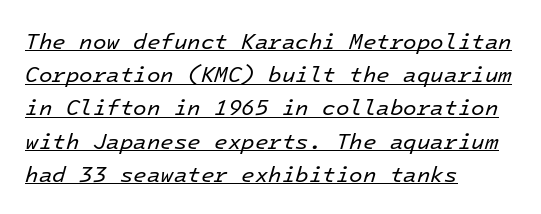
Q: Is the text bold? A: No.
Q: Is the text italic (slanted)? A: Yes, it leans right by about 16 degrees.
Q: Is the text underlined? A: Yes.
Q: How is the paragraph aligned? A: Left-aligned.
Q: Is the spacing between letters normal or unusually wide? A: Normal.
Q: Is the spacing between lines tight, normal or loose? A: Normal.
